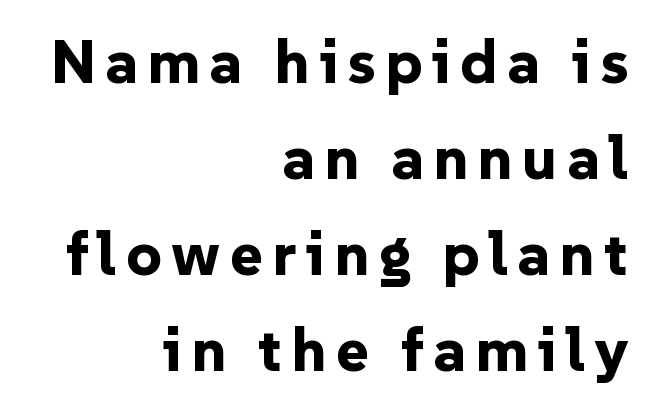
Upright lettering throughout. Observe the absence of serifs on each vertical stroke in this sample. Note the varied advance widths — an 'i' is clearly narrower than an 'm'. Stroke thickness is high; the sample reads as a true bold. How would I describe the line gaps? Plain and ordinary.
